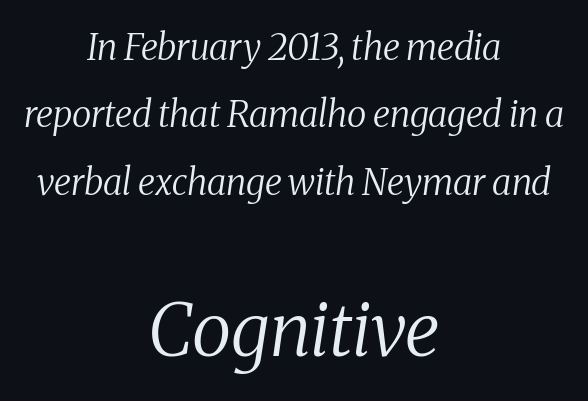
{"serif": "yes", "italic": "yes", "lean": "right", "slant_degrees": 8, "bold": "no", "weight": "regular", "width": "normal", "stroke_contrast": "medium", "x_height": "medium", "monospaced": "no", "underline": "no", "align": "center", "line_spacing_ratio": 1.87, "letter_spacing": "normal", "letter_spacing_em": 0.0, "larger_block": "second", "size_ratio": 2.03, "glyph_px": 73}
